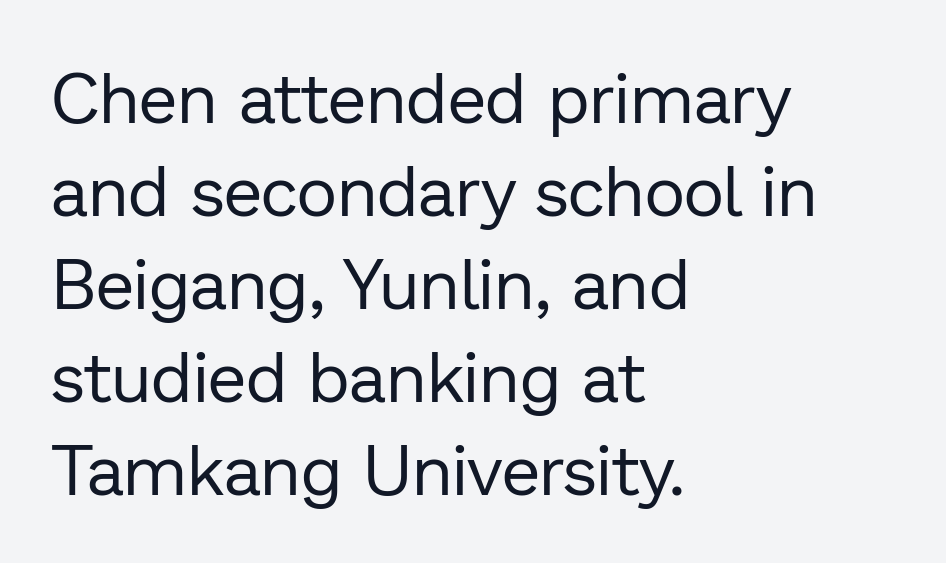
These lines were composed using upright roman letters. The rag falls on the right side of this text block. The baseline area is clear. Here the glyphs are tracked normally, forming tight word shapes. The strokes carry an ordinary text weight at most.
